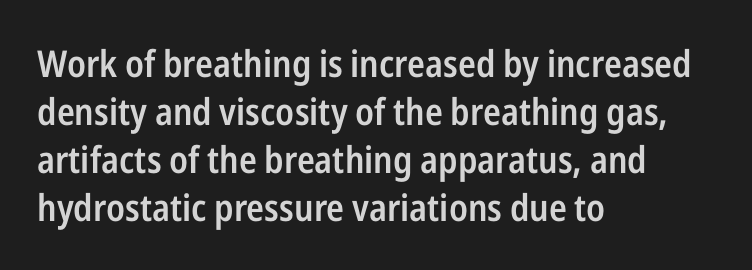
Q: Is the text bold? A: Semi-bold.
Q: Is the text italic (slanted)? A: No, it is upright.
Q: Is the typeface a serif or a sans-serif typeface? A: Sans-serif.
Q: Is the text underlined? A: No.
Q: How is the paragraph aligned? A: Left-aligned.
Q: Is the spacing between letters normal or unusually wide? A: Normal.
Q: Is the spacing between lines tight, normal or loose? A: Normal.
Q: Width (condensed, normal, or wide)? A: Condensed.
Q: Stroke contrast? A: Low.
Q: x-height? A: Medium.
Q: Monospaced? A: No.
